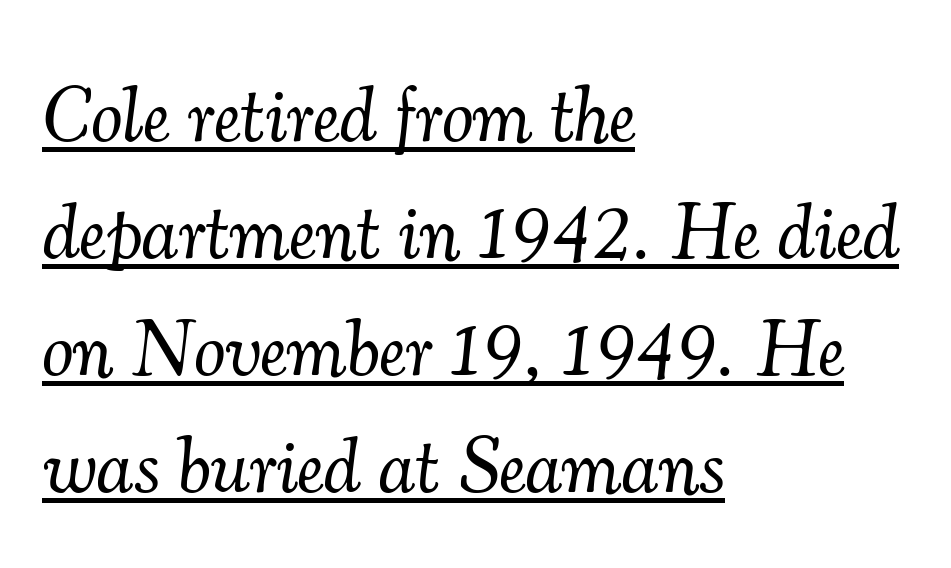
You can see a thin bar hugging the bottom of the glyphs. Horizontal bands of white between lines are of average thickness. Are there feet on the stems? There are — it's a serif. The glyphs look as if they've been sheared to an angle. The face looks like a standard text weight, possibly lighter.
